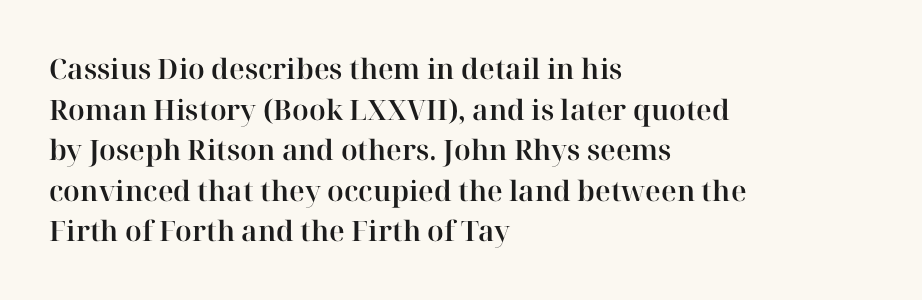
Every row of glyphs begins at an identical x-position on the left. The baseline area is clear. The designer left line spacing at the default. The letters stand straight up with perfectly vertical stems.
